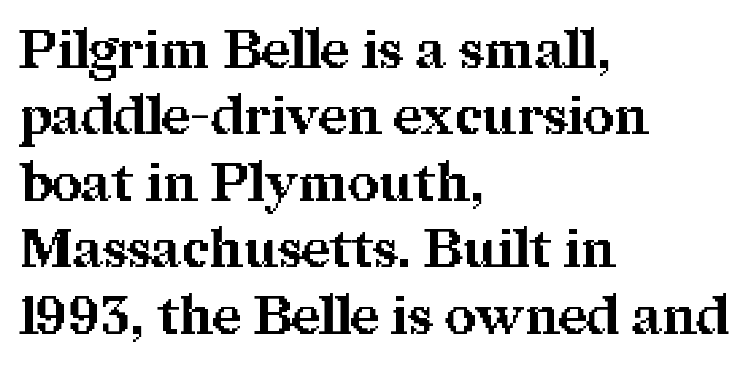
{"serif": "yes", "italic": "no", "bold": "yes", "weight": "bold", "width": "normal", "stroke_contrast": "medium", "x_height": "medium", "monospaced": "no", "underline": "no", "align": "left", "line_spacing_ratio": 1.23, "letter_spacing": "normal", "letter_spacing_em": 0.0, "glyph_px": 54}
